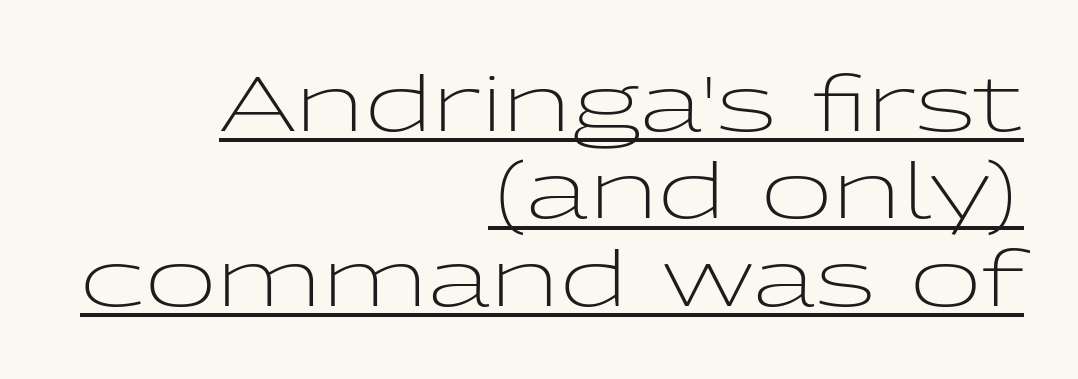
{"serif": "no", "italic": "no", "bold": "no", "weight": "light", "width": "wide", "stroke_contrast": "low", "x_height": "medium", "monospaced": "no", "underline": "yes", "align": "right", "line_spacing": "tight", "line_spacing_ratio": 1.12, "letter_spacing": "normal", "letter_spacing_em": 0.0, "glyph_px": 78}
